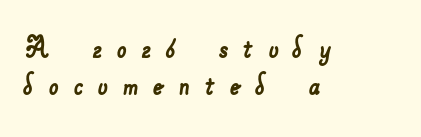
The image shows 35 px sans-serif type; set left-aligned, tight line spacing (1.07x), unusually wide letter spacing (+0.42 em), not underlined; low stroke contrast and a small x-height.
